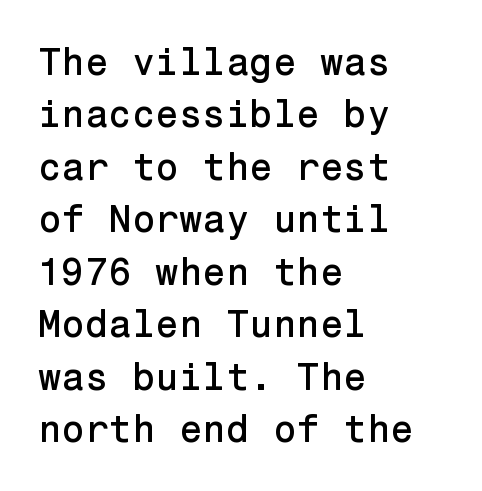
This rendering leaves character spacing at its baseline value. Honestly, there is no underline to notice here at all. Nope, no serifs anywhere on these letters. The rows are spaced the way most documents space them. The lettering stays uniformly vertical, giving the passage a roman look. Casual observation: everything's shoved over to the left.
